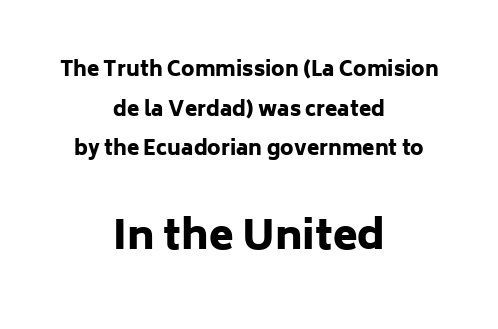
Q: Is the text bold? A: Yes.
Q: Is the text italic (slanted)? A: No, it is upright.
Q: Is the typeface a serif or a sans-serif typeface? A: Sans-serif.
Q: Is the text underlined? A: No.
Q: How is the paragraph aligned? A: Centered.
Q: Is the spacing between letters normal or unusually wide? A: Normal.
Q: Is the spacing between lines tight, normal or loose? A: Loose.
Q: Which block of text is set in a larger size, the first (top) or the second (bottom)? A: The second (bottom) one.
Q: Width (condensed, normal, or wide)? A: Normal.
Q: Stroke contrast? A: Low.
Q: x-height? A: Medium.
Q: Monospaced? A: No.
